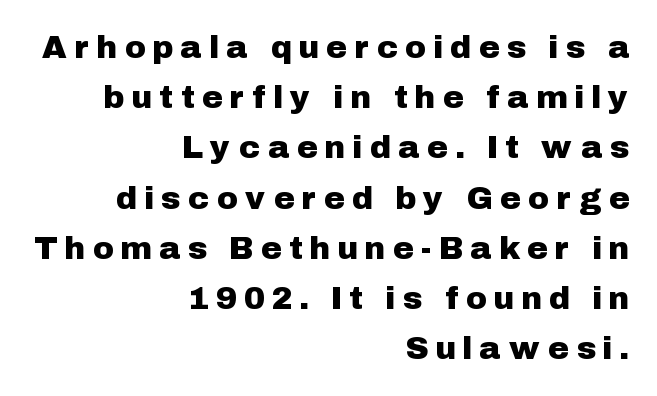
Q: Is the text italic (slanted)? A: No, it is upright.
Q: Is the typeface a serif or a sans-serif typeface? A: Sans-serif.
Q: Is the text underlined? A: No.
Q: How is the paragraph aligned? A: Right-aligned.
Q: Is the spacing between letters normal or unusually wide? A: Unusually wide.
Q: Is the spacing between lines tight, normal or loose? A: Normal.
Q: Width (condensed, normal, or wide)? A: Normal.
Q: Stroke contrast? A: Low.
Q: x-height? A: Medium.
Q: Monospaced? A: No.
